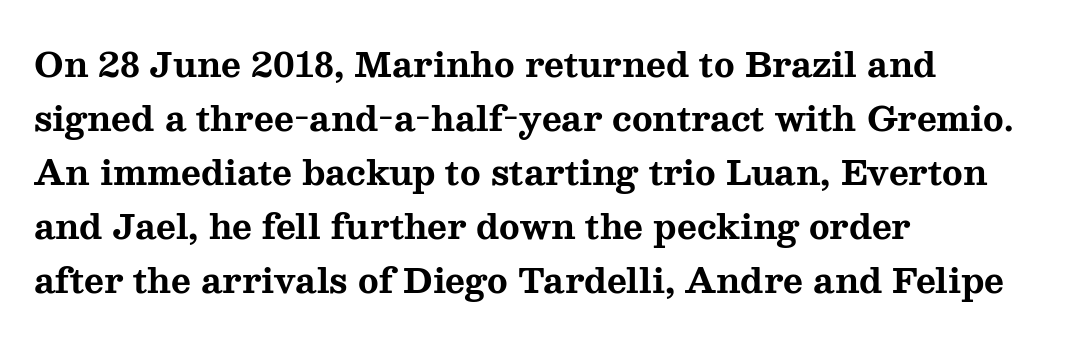
The image shows 34 px bold, wide serif type, upright; set left-aligned, normal line spacing (1.59x), normal letter spacing, not underlined; medium stroke contrast and a medium x-height.
